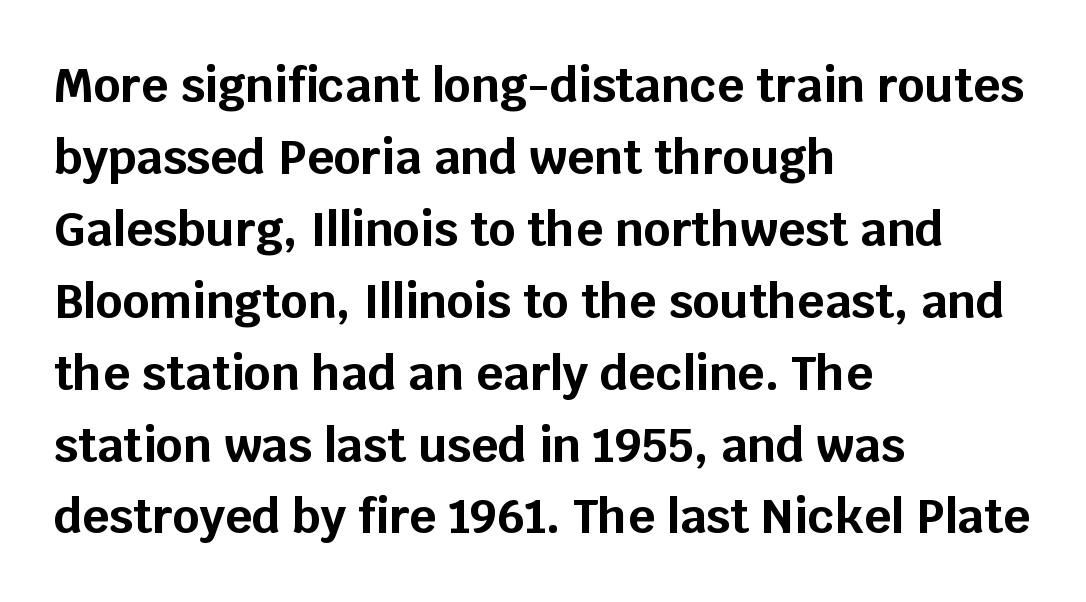
The rendering uses natural spacing where letterforms have individual widths. Alignment: flush left. Upright lettering throughout. Reading down the column, the eye jumps a familiar distance to each next line. The letterforms sit shoulder to shoulder at normal distance.
